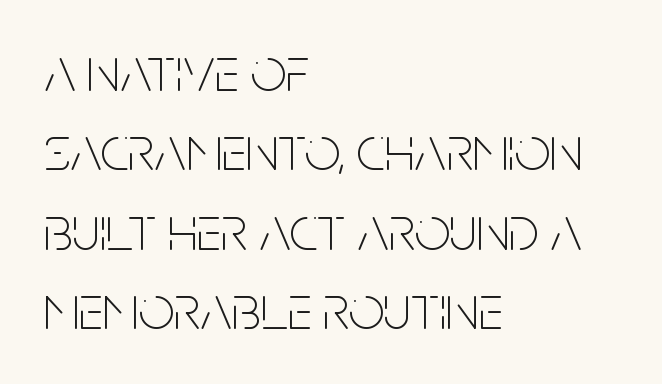
The image shows 63 px thin, condensed sans-serif type, upright; set left-aligned, normal line spacing (1.26x), normal letter spacing, not underlined; low stroke contrast and a large x-height.
